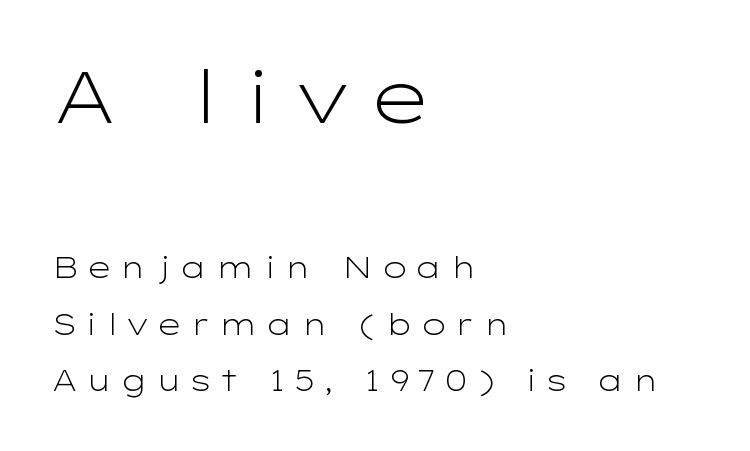
The image shows 72 px light, wide sans-serif type, upright; set left-aligned, loose line spacing (1.95x), unusually wide letter spacing (+0.25 em), not underlined; the first (top) block is 2.48x larger; low stroke contrast and a medium x-height.
